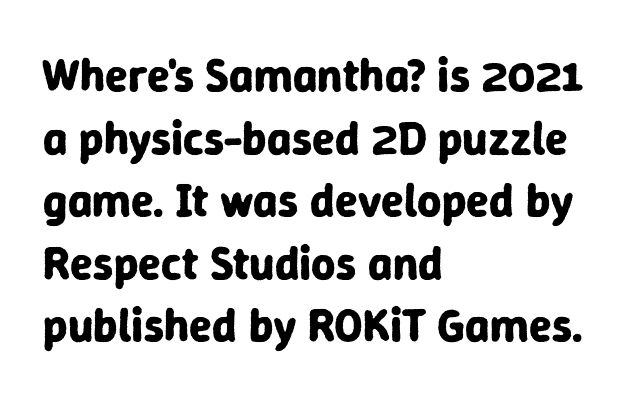
Looks like regular typesetting: each glyph gets only the width it needs. Do the letters lean? They stand straight. The type is set solid horizontally, with unmodified tracking. Chunky letters — that's bold for sure.
